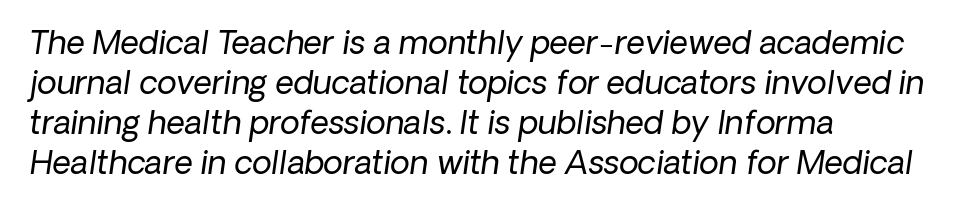
Honestly, the row spacing looks completely unremarkable. The baseline area is clear. Is the stroke heavy? The answer is a plain regular-or-lighter. The text block is weighted toward the left margin, trailing off unevenly rightward. Default kerning and tracking; the words read as compact shapes. Looking at the ascenders, they clearly lean.
